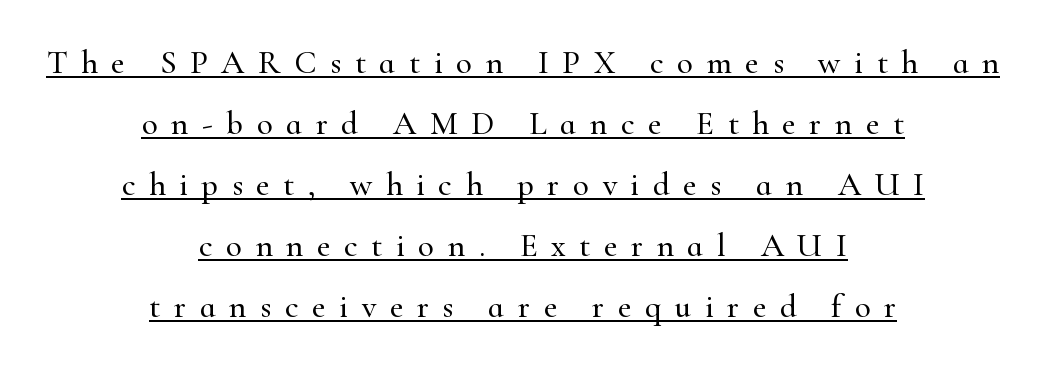
The letters advance in unequal steps, a hallmark of proportional type. Someone cranked the tracking dial way up on this one. Italic? Not at all — the glyphs are vertical. The whitespace from short lines is split evenly between both sides.
